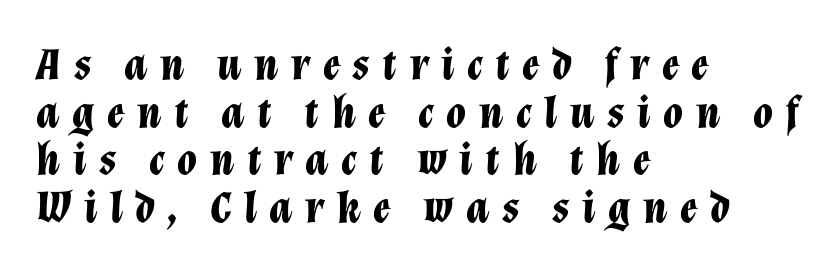
{"italic": "yes", "lean": "right", "slant_degrees": 12, "bold": "yes", "weight": "bold", "width": "normal", "stroke_contrast": "low", "x_height": "medium", "monospaced": "no", "underline": "no", "align": "left", "line_spacing": "tight", "line_spacing_ratio": 1.06, "letter_spacing": "wide", "letter_spacing_em": 0.28, "glyph_px": 45}
